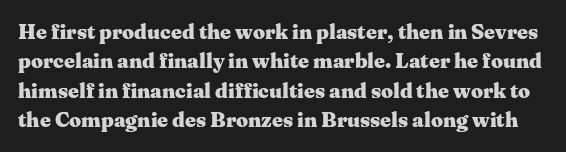
Look at the tracking — it's just the regular setting, nothing added. Honestly, the row spacing looks completely unremarkable. The strip under each line holds only bare page. This is the regular roman posture of the typeface. As a designer I'd log this as weight 700, bold.
